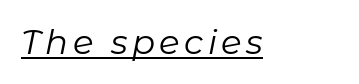
Here the designer chose a conventional face with non-uniform glyph widths. The sample's only ornament is a line tracing under the words. Designer's note — italics engaged. Weight class: somewhere from thin through regular.
